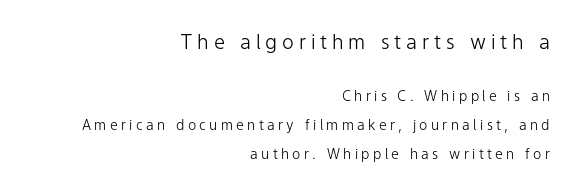
Q: Is the text bold? A: No.
Q: Is the text italic (slanted)? A: No, it is upright.
Q: Is the text underlined? A: No.
Q: How is the paragraph aligned? A: Right-aligned.
Q: Is the spacing between letters normal or unusually wide? A: Unusually wide.
Q: Is the spacing between lines tight, normal or loose? A: Loose.
Q: Which block of text is set in a larger size, the first (top) or the second (bottom)? A: The first (top) one.
